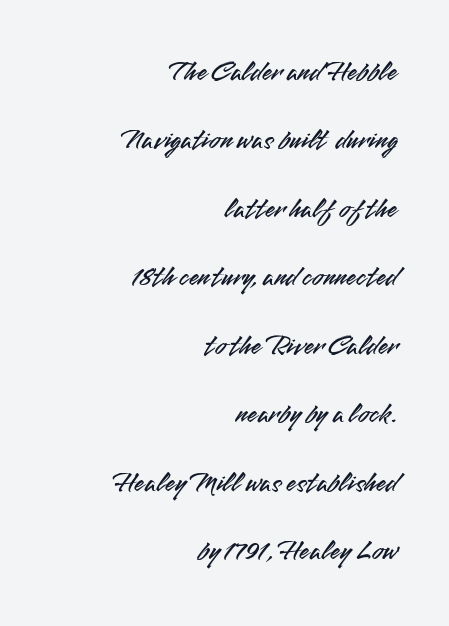
{"serif": "no", "width": "normal", "stroke_contrast": "medium", "x_height": "small", "monospaced": "no", "underline": "no", "align": "right", "line_spacing": "loose", "line_spacing_ratio": 2.36, "letter_spacing": "normal", "letter_spacing_em": 0.0, "glyph_px": 29}
